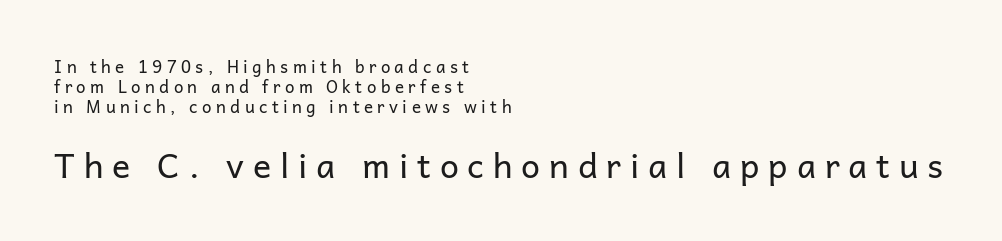
{"serif": "no", "italic": "no", "bold": "no", "weight": "regular", "width": "normal", "stroke_contrast": "low", "x_height": "medium", "monospaced": "no", "underline": "no", "align": "left", "line_spacing_ratio": 1.18, "letter_spacing": "wide", "letter_spacing_em": 0.26, "larger_block": "second", "size_ratio": 2.0, "glyph_px": 34}
